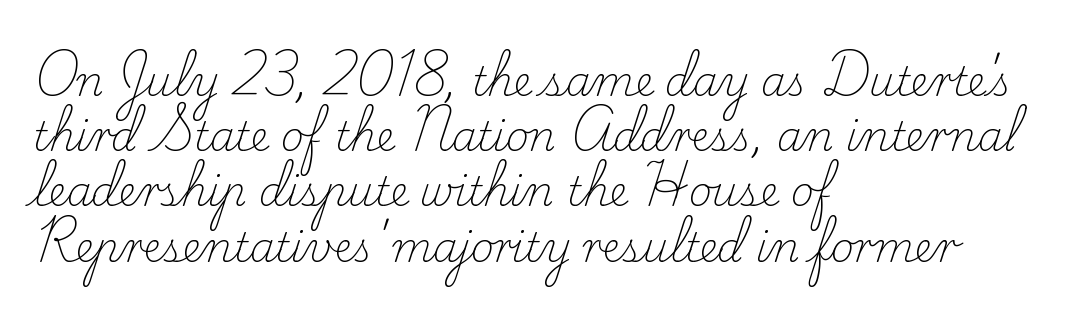
Q: Is the text bold? A: No.
Q: Is the text italic (slanted)? A: Yes.
Q: Is the typeface a serif or a sans-serif typeface? A: Serif.
Q: Is the text underlined? A: No.
Q: How is the paragraph aligned? A: Left-aligned.
Q: Is the spacing between letters normal or unusually wide? A: Normal.
Q: Is the spacing between lines tight, normal or loose? A: Normal.
Q: Width (condensed, normal, or wide)? A: Normal.
Q: Stroke contrast? A: Low.
Q: x-height? A: Small.
Q: Monospaced? A: No.
